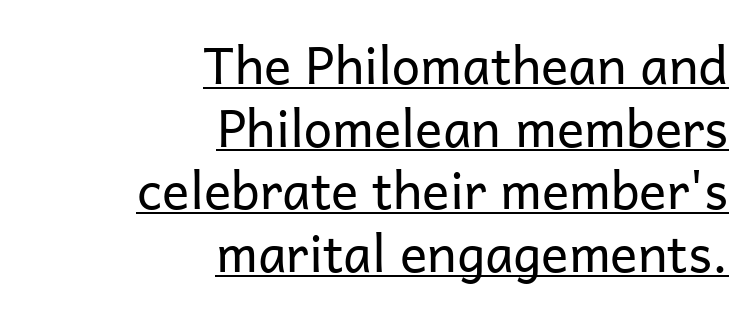
The image shows 51 px regular-weight sans-serif type, upright; set right-aligned, line spacing 1.23x, normal letter spacing, underlined; low stroke contrast and a medium x-height.
